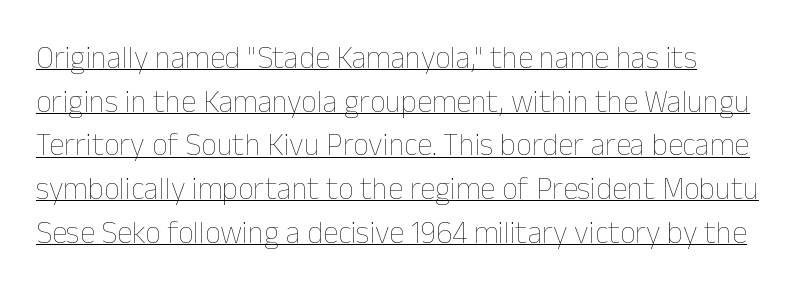
Q: Is the text bold? A: No.
Q: Is the text italic (slanted)? A: No, it is upright.
Q: Is the text underlined? A: Yes.
Q: Is the spacing between letters normal or unusually wide? A: Normal.
Q: Is the spacing between lines tight, normal or loose? A: Normal.
Q: Width (condensed, normal, or wide)? A: Normal.
Q: Stroke contrast? A: Low.
Q: x-height? A: Medium.
Q: Monospaced? A: No.
